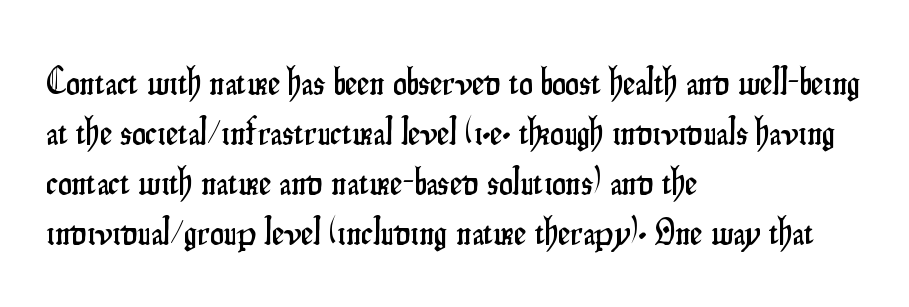
{"serif": "no", "italic": "no", "width": "condensed", "stroke_contrast": "low", "x_height": "small", "monospaced": "no", "underline": "no", "align": "left", "line_spacing": "normal", "line_spacing_ratio": 1.28, "letter_spacing": "normal", "letter_spacing_em": 0.0, "glyph_px": 39}
